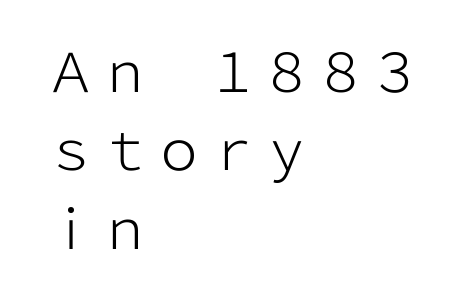
The image shows 54 px light sans-serif type, upright; set left-aligned, normal line spacing (1.45x), normal letter spacing, not underlined; low stroke contrast and a medium x-height.
